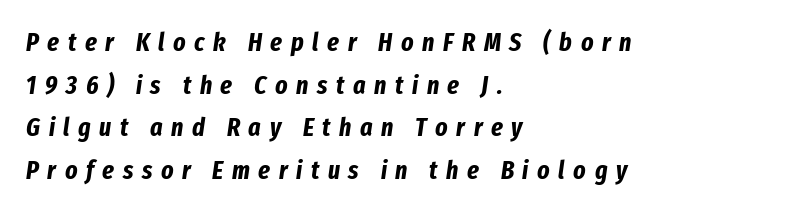
Q: Is the text bold? A: Yes.
Q: Is the text italic (slanted)? A: Yes, it leans right by about 8 degrees.
Q: Is the text underlined? A: No.
Q: How is the paragraph aligned? A: Left-aligned.
Q: Is the spacing between letters normal or unusually wide? A: Unusually wide.
Q: Is the spacing between lines tight, normal or loose? A: Normal.
